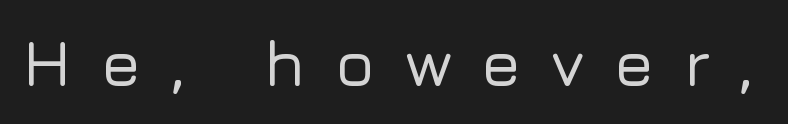
Q: Is the text italic (slanted)? A: No, it is upright.
Q: Is the typeface a serif or a sans-serif typeface? A: Sans-serif.
Q: Is the text underlined? A: No.
Q: Is the spacing between letters normal or unusually wide? A: Unusually wide.
Q: Width (condensed, normal, or wide)? A: Normal.
Q: Stroke contrast? A: Low.
Q: x-height? A: Medium.
Q: Monospaced? A: No.
